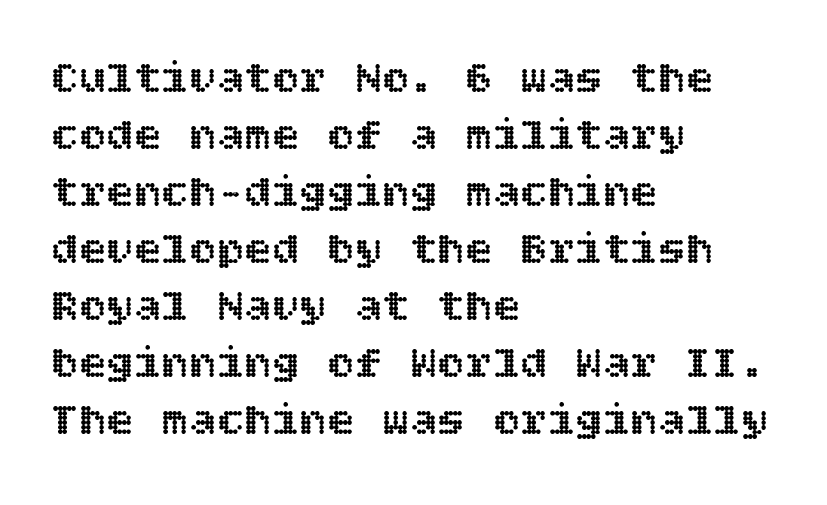
The image shows 46 px text type, upright; set left-aligned, line spacing 1.24x, normal letter spacing, not underlined; a large x-height.
